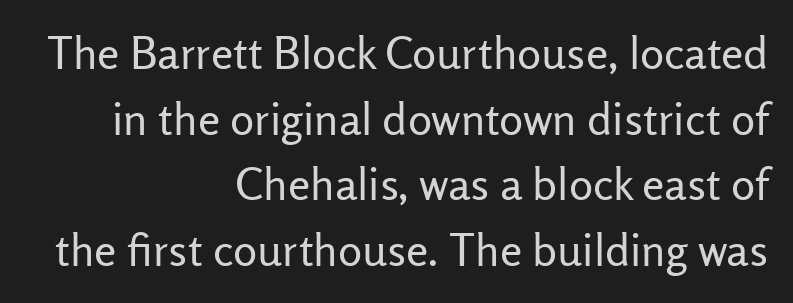
{"serif": "no", "italic": "no", "bold": "no", "weight": "regular", "width": "normal", "stroke_contrast": "low", "x_height": "medium", "monospaced": "no", "underline": "no", "align": "right", "line_spacing": "normal", "line_spacing_ratio": 1.46, "letter_spacing": "normal", "letter_spacing_em": 0.0, "glyph_px": 45}
